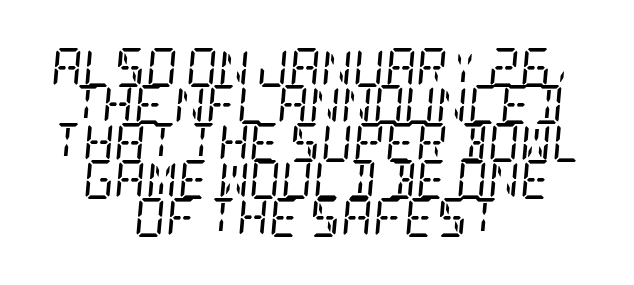
The image shows 39 px regular-weight, condensed serif type, italic (leaning right); set centered, tight line spacing (0.96x), normal letter spacing, not underlined; low stroke contrast and a large x-height.
